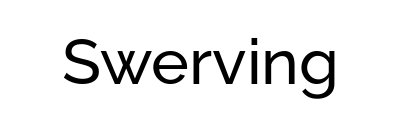
{"serif": "no", "italic": "no", "width": "normal", "stroke_contrast": "low", "x_height": "medium", "monospaced": "no", "underline": "no", "letter_spacing": "normal", "letter_spacing_em": 0.0, "glyph_px": 64}
